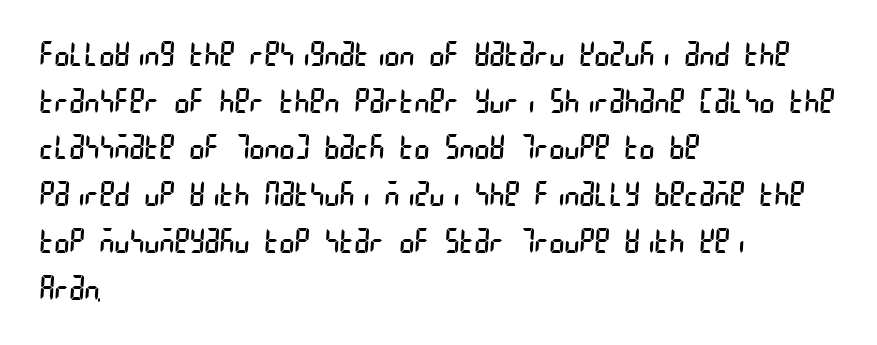
Q: Is the text bold? A: No.
Q: Is the typeface a serif or a sans-serif typeface? A: Sans-serif.
Q: Is the text underlined? A: No.
Q: How is the paragraph aligned? A: Left-aligned.
Q: Is the spacing between letters normal or unusually wide? A: Normal.
Q: Is the spacing between lines tight, normal or loose? A: Normal.
Q: Width (condensed, normal, or wide)? A: Condensed.
Q: Stroke contrast? A: Low.
Q: x-height? A: Large.
